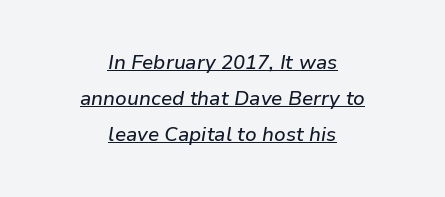
{"italic": "yes", "lean": "right", "slant_degrees": 9, "underline": "yes", "align": "center", "line_spacing_ratio": 1.79, "letter_spacing": "normal", "letter_spacing_em": 0.0, "glyph_px": 20}
